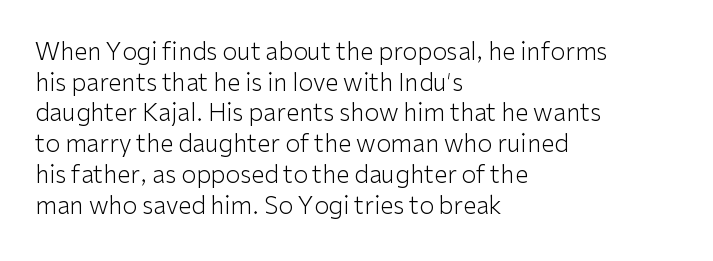
{"italic": "no", "bold": "no", "underline": "no", "align": "left", "line_spacing": "normal", "line_spacing_ratio": 1.28, "letter_spacing": "normal", "letter_spacing_em": 0.0, "glyph_px": 24}
